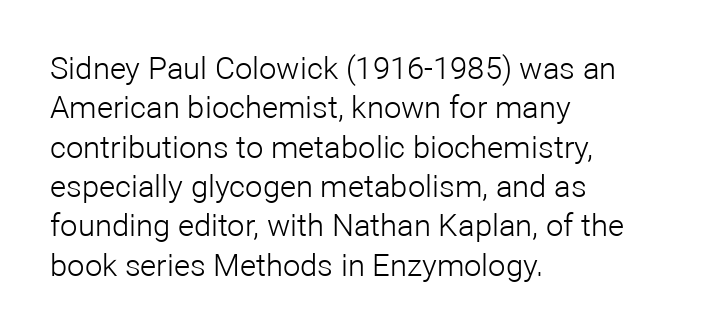
{"serif": "no", "italic": "no", "bold": "no", "weight": "light", "width": "normal", "stroke_contrast": "low", "x_height": "medium", "monospaced": "no", "underline": "no", "align": "left", "line_spacing": "normal", "line_spacing_ratio": 1.27, "letter_spacing": "normal", "letter_spacing_em": 0.0, "glyph_px": 31}
